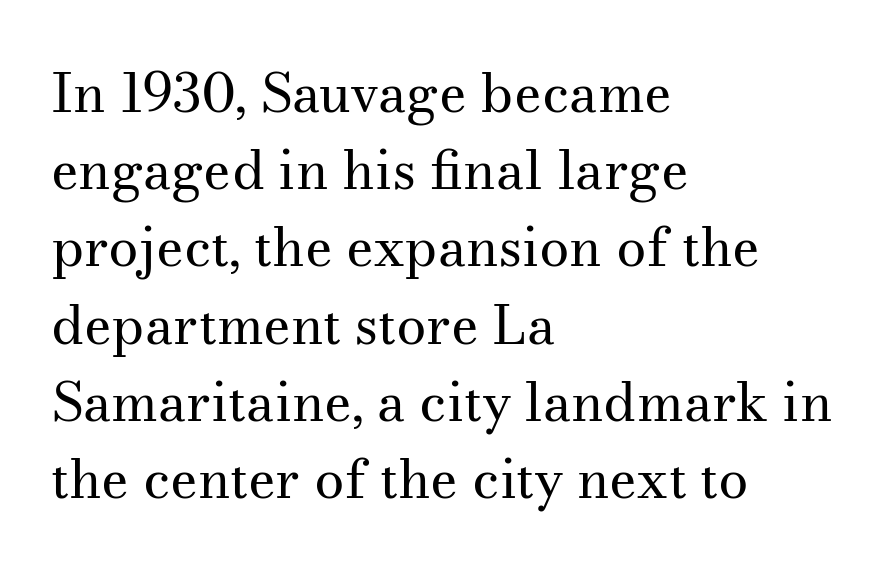
Q: Is the text bold? A: No.
Q: Is the text italic (slanted)? A: No, it is upright.
Q: Is the typeface a serif or a sans-serif typeface? A: Serif.
Q: Is the text underlined? A: No.
Q: How is the paragraph aligned? A: Left-aligned.
Q: Is the spacing between letters normal or unusually wide? A: Normal.
Q: Is the spacing between lines tight, normal or loose? A: Normal.
Q: Width (condensed, normal, or wide)? A: Normal.
Q: Stroke contrast? A: Medium.
Q: x-height? A: Small.
Q: Monospaced? A: No.
